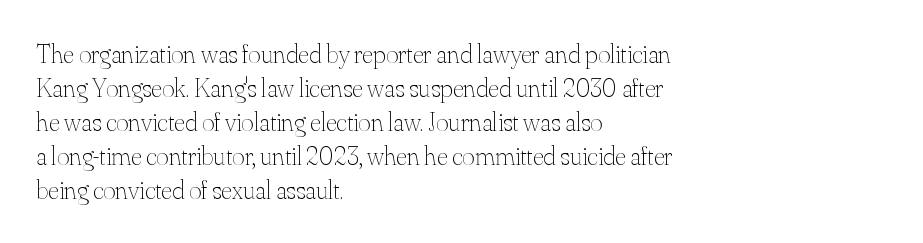
{"italic": "no", "bold": "no", "underline": "no", "align": "left", "line_spacing": "normal", "line_spacing_ratio": 1.26, "letter_spacing": "normal", "letter_spacing_em": 0.0, "glyph_px": 27}
